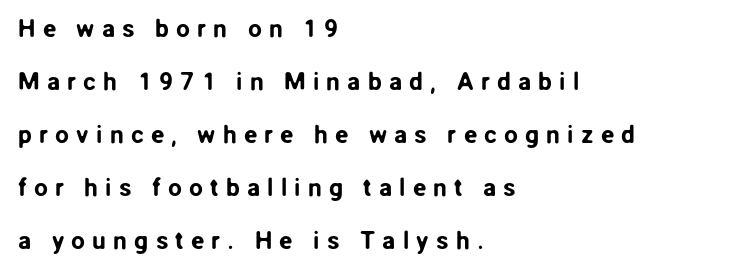
{"italic": "no", "underline": "no", "align": "left", "line_spacing": "loose", "line_spacing_ratio": 2.12, "letter_spacing": "wide", "letter_spacing_em": 0.28, "glyph_px": 25}
